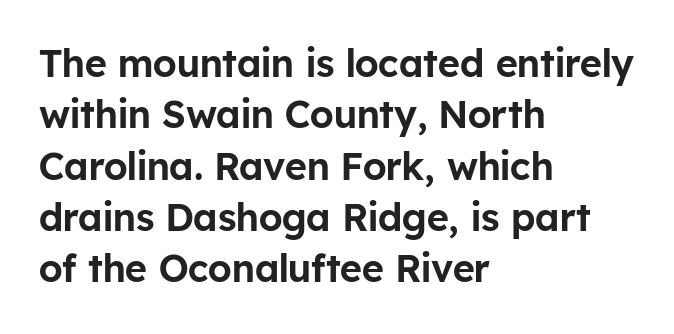
Does the leading feel generous? No, just average. Observe the absence of serifs on each vertical stroke in this sample. The lettering stays uniformly vertical, giving the passage a roman look. The paragraph has a hard left edge and a soft right edge. Plain, unruled lines of type.
